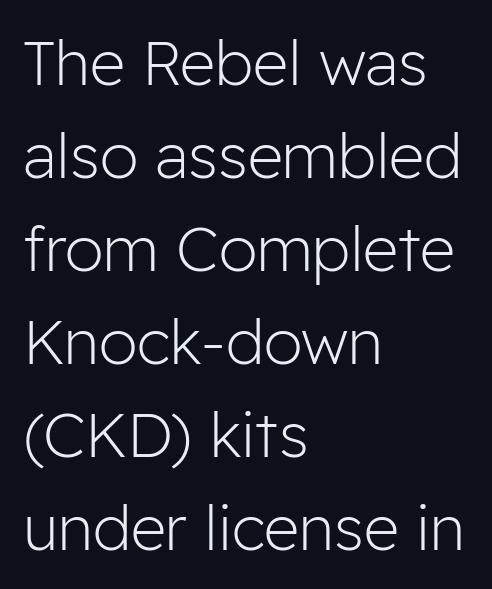
A normal amount of white space separates one row of letters from the next. Note the varied advance widths — an 'i' is clearly narrower than an 'm'. What stands out about the letter spacing? Nothing — it is the standard amount. The lines are quadded left.
